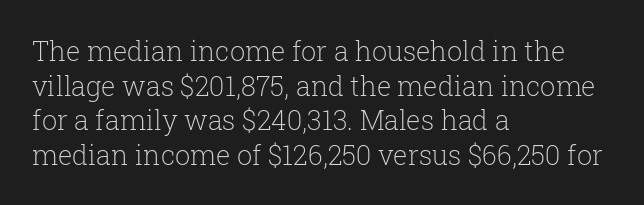
Q: Is the text bold? A: No.
Q: Is the text italic (slanted)? A: No, it is upright.
Q: Is the text underlined? A: No.
Q: How is the paragraph aligned? A: Left-aligned.
Q: Is the spacing between letters normal or unusually wide? A: Normal.
Q: Is the spacing between lines tight, normal or loose? A: Normal.
